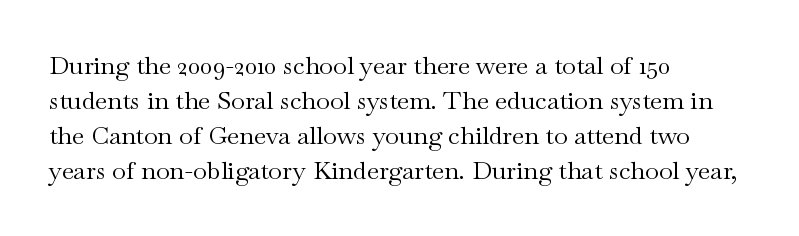
Q: Is the text bold? A: No.
Q: Is the text italic (slanted)? A: No, it is upright.
Q: Is the text underlined? A: No.
Q: How is the paragraph aligned? A: Left-aligned.
Q: Is the spacing between letters normal or unusually wide? A: Normal.
Q: Is the spacing between lines tight, normal or loose? A: Normal.
